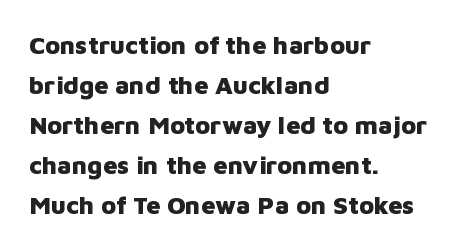
Q: Is the text bold? A: Yes.
Q: Is the text italic (slanted)? A: No, it is upright.
Q: Is the text underlined? A: No.
Q: How is the paragraph aligned? A: Left-aligned.
Q: Is the spacing between letters normal or unusually wide? A: Normal.
Q: Is the spacing between lines tight, normal or loose? A: Normal.
